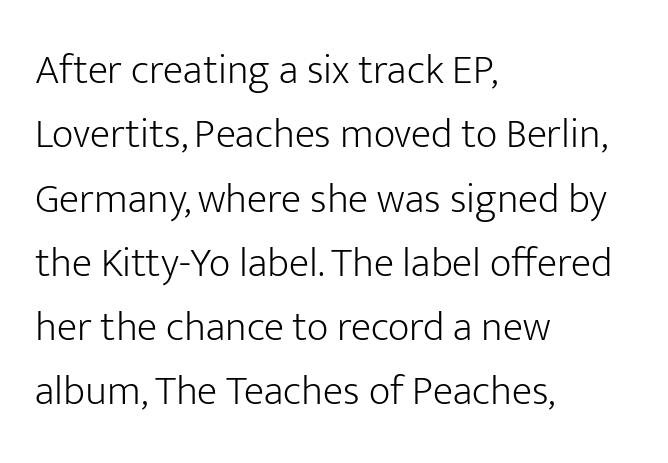
{"serif": "no", "italic": "no", "bold": "no", "weight": "light", "width": "normal", "stroke_contrast": "low", "x_height": "medium", "monospaced": "no", "underline": "no", "align": "left", "line_spacing": "normal", "line_spacing_ratio": 1.53, "letter_spacing": "normal", "letter_spacing_em": 0.0, "glyph_px": 42}
